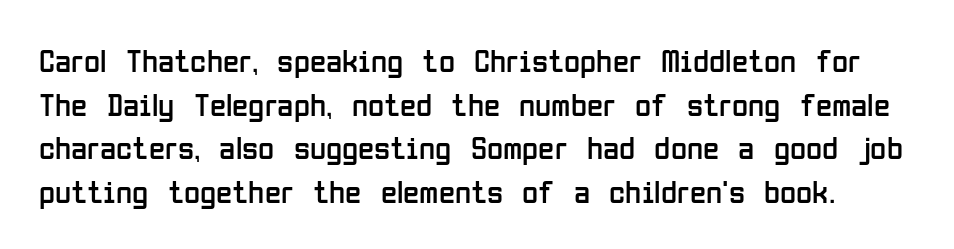
{"serif": "no", "italic": "no", "bold": "no", "weight": "regular", "width": "condensed", "stroke_contrast": "low", "x_height": "medium", "monospaced": "no", "underline": "no", "line_spacing": "normal", "line_spacing_ratio": 1.32, "letter_spacing": "normal", "letter_spacing_em": 0.0, "glyph_px": 33}
